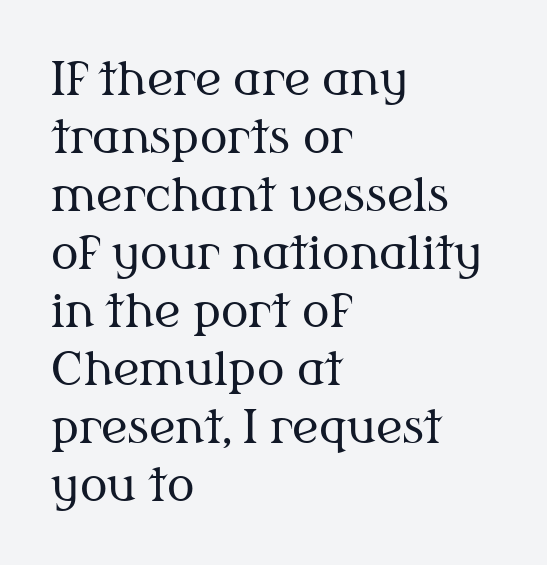
{"serif": "yes", "italic": "no", "bold": "no", "weight": "regular", "width": "normal", "stroke_contrast": "medium", "x_height": "medium", "monospaced": "no", "underline": "no", "align": "left", "line_spacing": "normal", "line_spacing_ratio": 1.26, "letter_spacing": "normal", "letter_spacing_em": 0.0, "glyph_px": 46}
